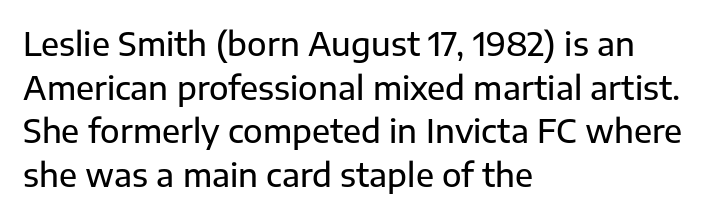
Q: Is the text italic (slanted)? A: No, it is upright.
Q: Is the typeface a serif or a sans-serif typeface? A: Sans-serif.
Q: Is the text underlined? A: No.
Q: How is the paragraph aligned? A: Left-aligned.
Q: Is the spacing between letters normal or unusually wide? A: Normal.
Q: Is the spacing between lines tight, normal or loose? A: Normal.
Q: Width (condensed, normal, or wide)? A: Normal.
Q: Stroke contrast? A: Low.
Q: x-height? A: Medium.
Q: Monospaced? A: No.
